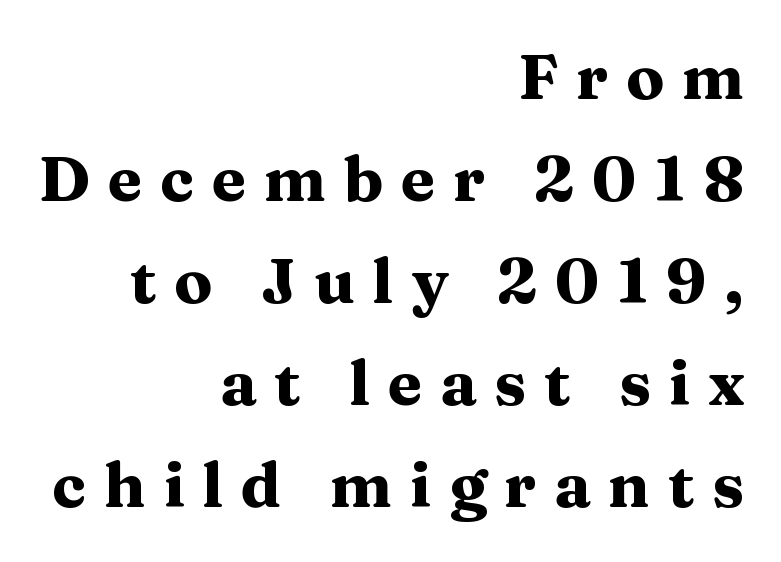
The image shows 63 px heavy, wide serif type, upright; set right-aligned, normal line spacing (1.62x), unusually wide letter spacing (+0.28 em), not underlined; medium stroke contrast and a medium x-height.
